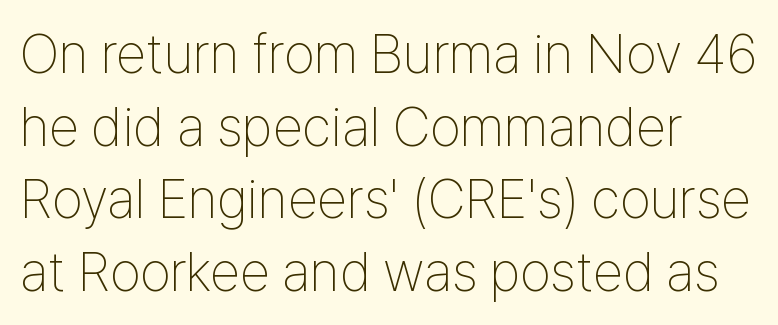
Casual observation: everything's shoved over to the left. No extra ink here — the face is not bold. Leading: standard. Each letter keeps its own natural width here, so spacing adapts to shape. Posture: straight, roman, zero tilt. The glyphs in this specimen are sans serif.
